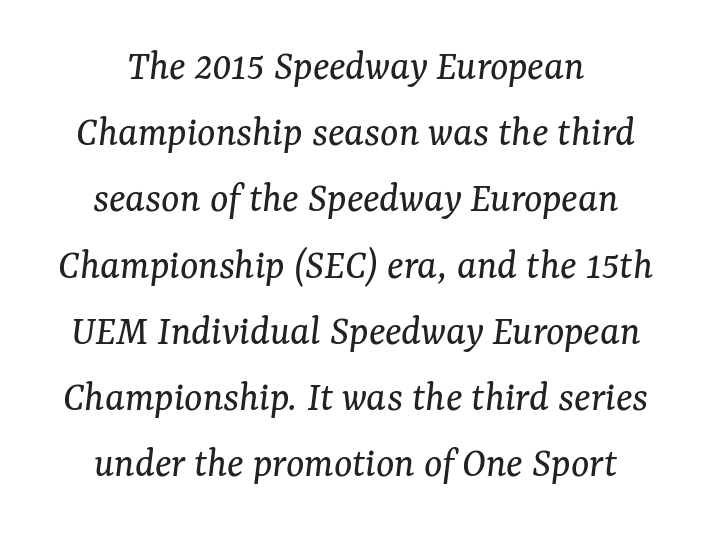
The image shows 43 px regular-weight serif type, italic (leaning right); set centered, normal line spacing (1.54x), normal letter spacing, not underlined; medium stroke contrast and a medium x-height.
